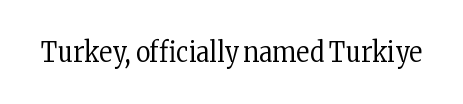
The line texture is even and compact thanks to regular tracking. The designer went with a serif here, giving each stem small feet. The typeface has the unassuming heft of standard copy or less. Character widths vary here, with narrow letters taking less room than wide ones.
